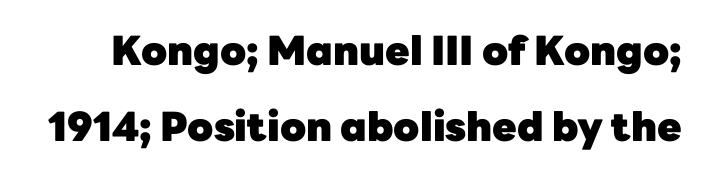
In terms of letterspacing, this is plain default setting. Do the letters lean? They stand straight. Observe the absence of serifs on each vertical stroke in this sample. Chunky letters — that's bold for sure.
